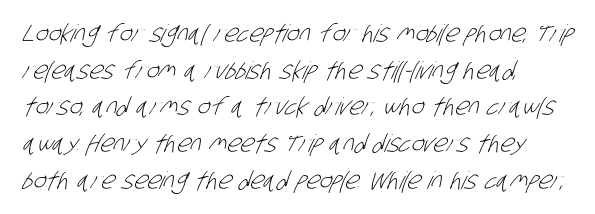
Spacing between characters is what you'd get straight out of the box. Where is the straight margin? On the left. These glyphs show unthickened strokes, regular width or finer. The rendering uses a moderate line-height, typical for paragraphs. The glyphs are unaccompanied by any horizontal stroke below them.
